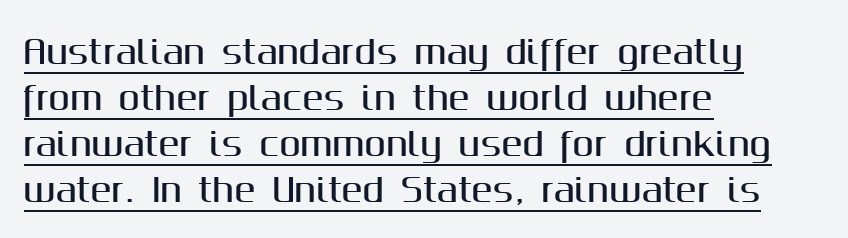
Q: Is the text italic (slanted)? A: No, it is upright.
Q: Is the typeface a serif or a sans-serif typeface? A: Sans-serif.
Q: Is the text underlined? A: Yes.
Q: How is the paragraph aligned? A: Left-aligned.
Q: Is the spacing between letters normal or unusually wide? A: Normal.
Q: Is the spacing between lines tight, normal or loose? A: Normal.
Q: Width (condensed, normal, or wide)? A: Normal.
Q: Stroke contrast? A: Medium.
Q: x-height? A: Medium.
Q: Monospaced? A: No.
